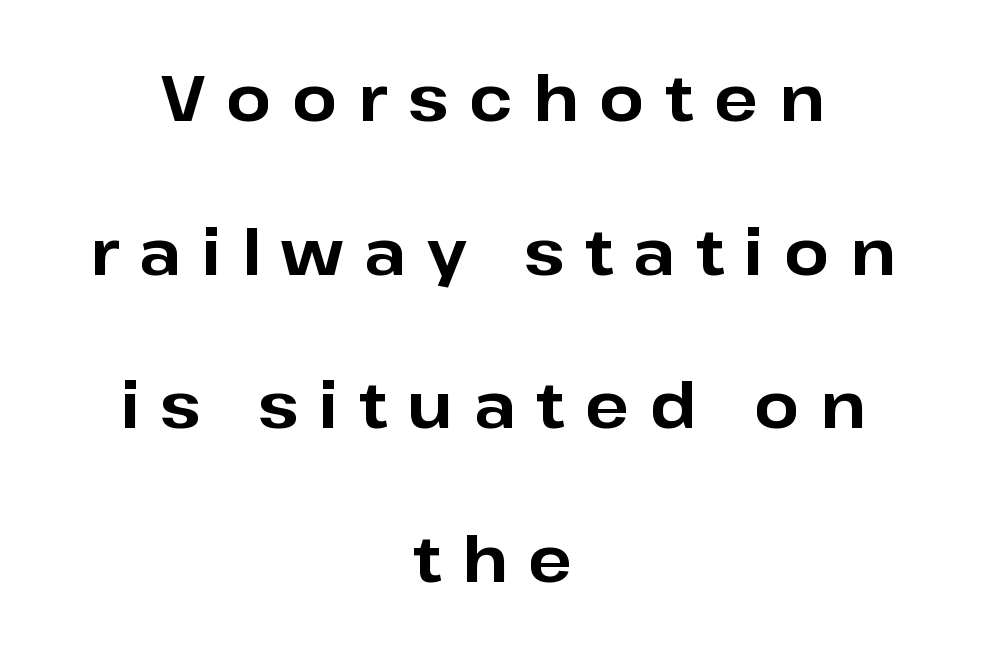
Q: Is the text bold? A: Yes.
Q: Is the text italic (slanted)? A: No, it is upright.
Q: Is the typeface a serif or a sans-serif typeface? A: Sans-serif.
Q: Is the text underlined? A: No.
Q: How is the paragraph aligned? A: Centered.
Q: Is the spacing between letters normal or unusually wide? A: Unusually wide.
Q: Is the spacing between lines tight, normal or loose? A: Loose.
Q: Width (condensed, normal, or wide)? A: Normal.
Q: Stroke contrast? A: Low.
Q: x-height? A: Medium.
Q: Monospaced? A: No.
